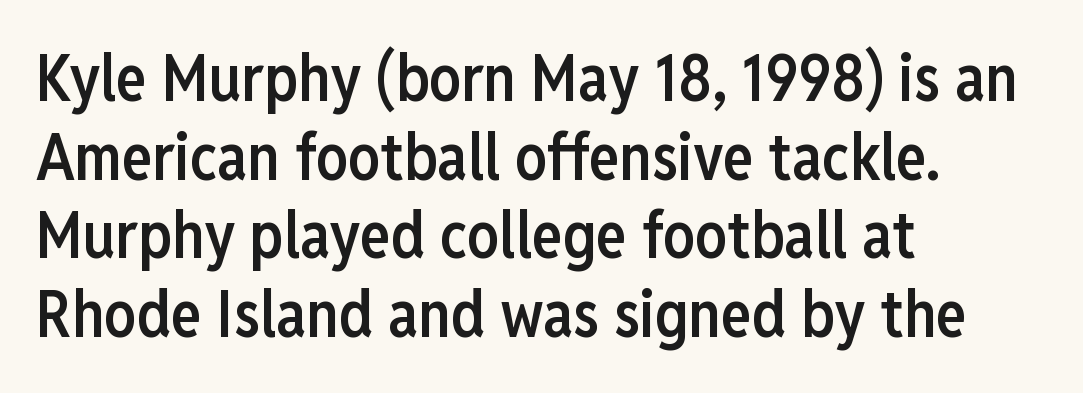
Look at the tracking — it's just the regular setting, nothing added. Looks like regular typesetting: each glyph gets only the width it needs. Is this a sans? Yes — the strokes have no serifs. Descender tails drop into unmarked territory.
